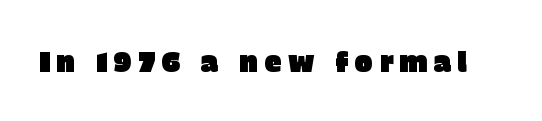
Designer's note — italics off, roman on. Decoration check: the copy has no underline. Here the designer chose a conventional face with non-uniform glyph widths. Spacing between characters has been opened up far beyond the box default. The letters carry no serifs — their stems end cleanly without finishing strokes.
